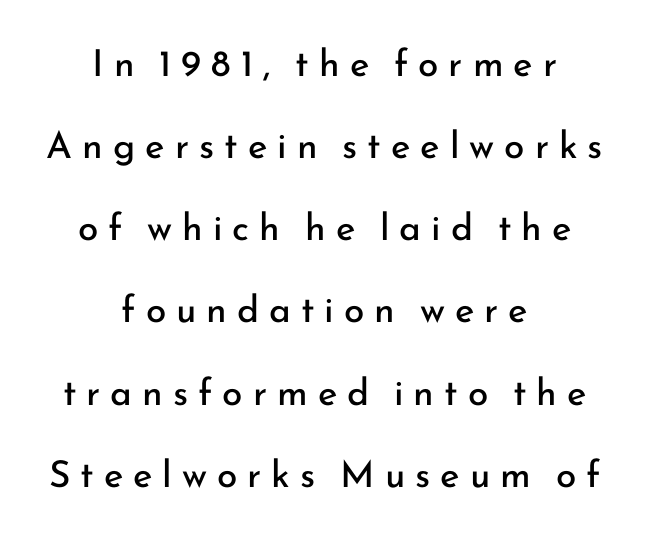
Short and long lines alike share a common midpoint. The text was rendered using a sans face with plain stroke endings. A light-to-regular cut is what we see here. Designer's note — italics off, roman on.
